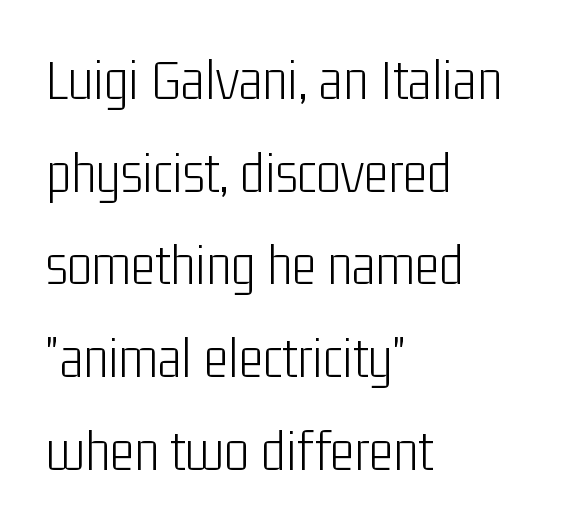
Q: Is the text bold? A: No.
Q: Is the text italic (slanted)? A: No, it is upright.
Q: Is the typeface a serif or a sans-serif typeface? A: Sans-serif.
Q: Is the text underlined? A: No.
Q: How is the paragraph aligned? A: Left-aligned.
Q: Is the spacing between letters normal or unusually wide? A: Normal.
Q: Is the spacing between lines tight, normal or loose? A: Normal.
Q: Width (condensed, normal, or wide)? A: Condensed.
Q: Stroke contrast? A: Low.
Q: x-height? A: Medium.
Q: Monospaced? A: No.
